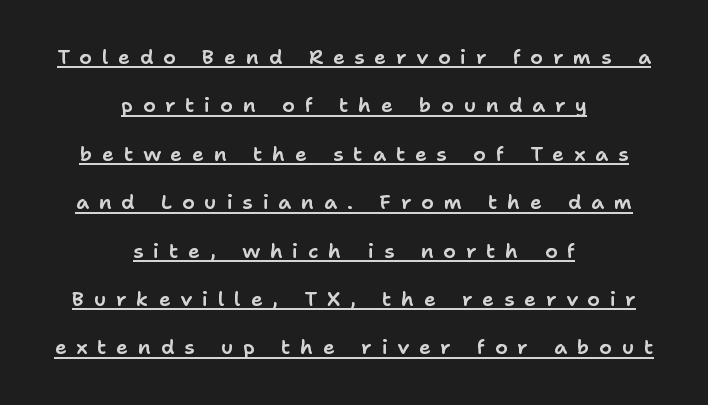
{"italic": "no", "underline": "yes", "align": "center", "line_spacing": "loose", "line_spacing_ratio": 2.42, "letter_spacing": "wide", "letter_spacing_em": 0.49, "glyph_px": 20}
